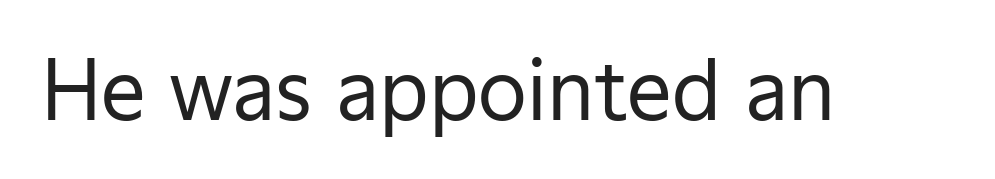
{"serif": "no", "italic": "no", "bold": "no", "weight": "regular", "width": "normal", "stroke_contrast": "low", "x_height": "medium", "monospaced": "no", "underline": "no", "letter_spacing": "normal", "letter_spacing_em": 0.0, "glyph_px": 80}
